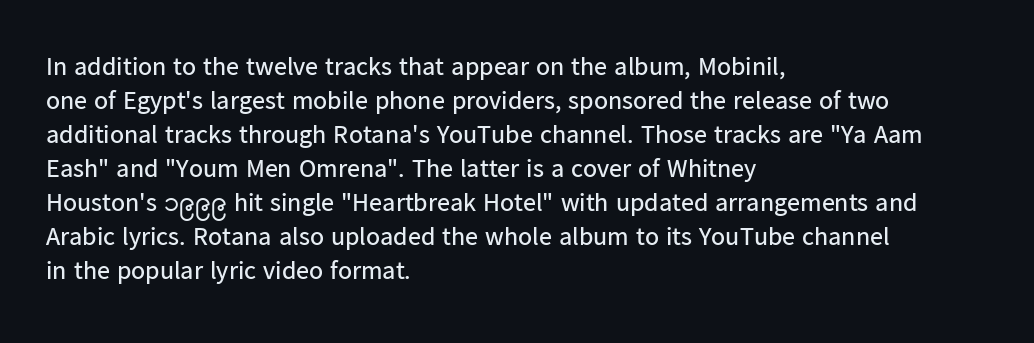
{"italic": "no", "bold": "no", "underline": "no", "align": "left", "line_spacing": "normal", "line_spacing_ratio": 1.31, "letter_spacing": "normal", "letter_spacing_em": 0.0, "glyph_px": 26}
